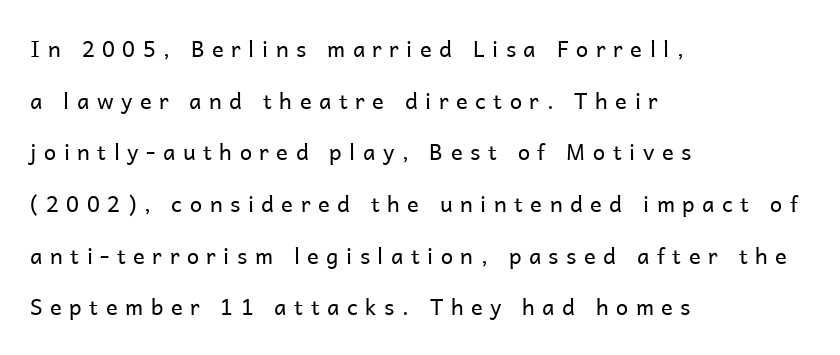
Caption: expanded tracking, letters set apart. This sample is left-justified, so line endings fall wherever the words run out. Airy leading. Check the space under the baseline: it is left empty. Is the type heavy? It reads as light-to-regular instead.
